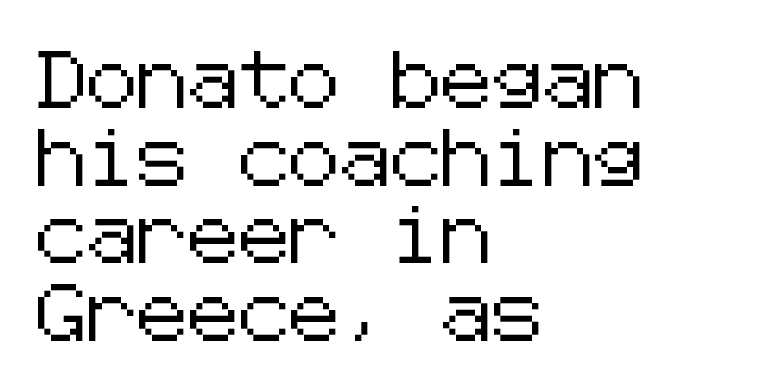
The image shows 57 px sans-serif type, upright; set left-aligned, normal line spacing (1.36x), normal letter spacing, not underlined; low stroke contrast and a medium x-height.
